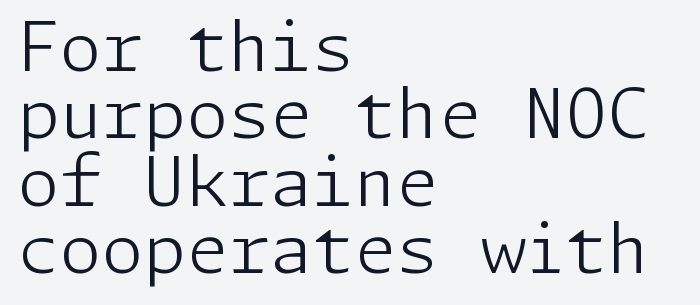
Q: Is the text bold? A: No.
Q: Is the text italic (slanted)? A: No, it is upright.
Q: Is the typeface a serif or a sans-serif typeface? A: Sans-serif.
Q: Is the text underlined? A: No.
Q: How is the paragraph aligned? A: Left-aligned.
Q: Is the spacing between letters normal or unusually wide? A: Normal.
Q: Is the spacing between lines tight, normal or loose? A: Tight.
Q: Width (condensed, normal, or wide)? A: Normal.
Q: Stroke contrast? A: Low.
Q: x-height? A: Medium.
